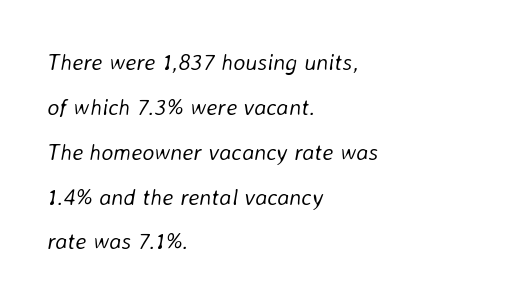
Q: Is the text bold? A: No.
Q: Is the text italic (slanted)? A: Yes, it leans right by about 8 degrees.
Q: Is the text underlined? A: No.
Q: How is the paragraph aligned? A: Left-aligned.
Q: Is the spacing between letters normal or unusually wide? A: Normal.
Q: Is the spacing between lines tight, normal or loose? A: Loose.
